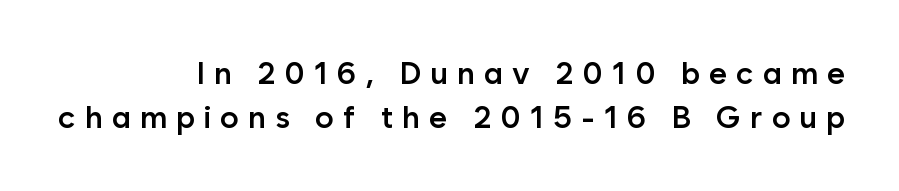
Each new line begins a customary step beneath the previous one. Varying glyph widths throughout — classic text-font behaviour. Heft: intermediate — a semibold. Clear beneath every line of the passage.
